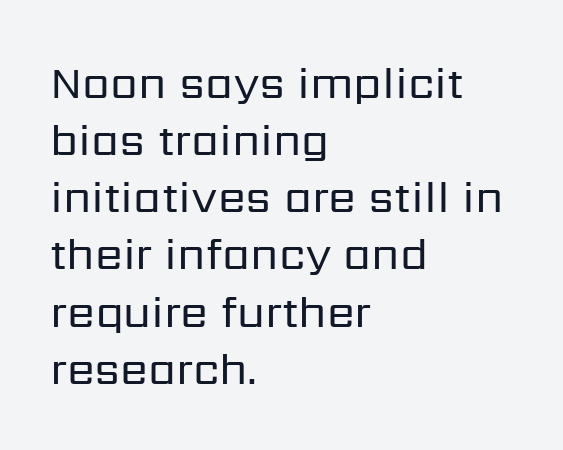
The image shows 45 px regular-weight sans-serif type, upright; set left-aligned, normal line spacing (1.27x), normal letter spacing, not underlined; low stroke contrast and a medium x-height.
